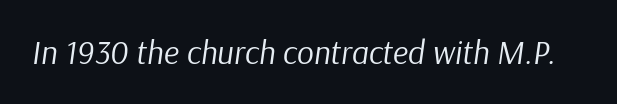
This sample has the flowing, uneven cadence of proportional lettering. The area under the type is left untouched. Compared with a typical body face, this is equally light or lighter still. These lines were composed using italics.
